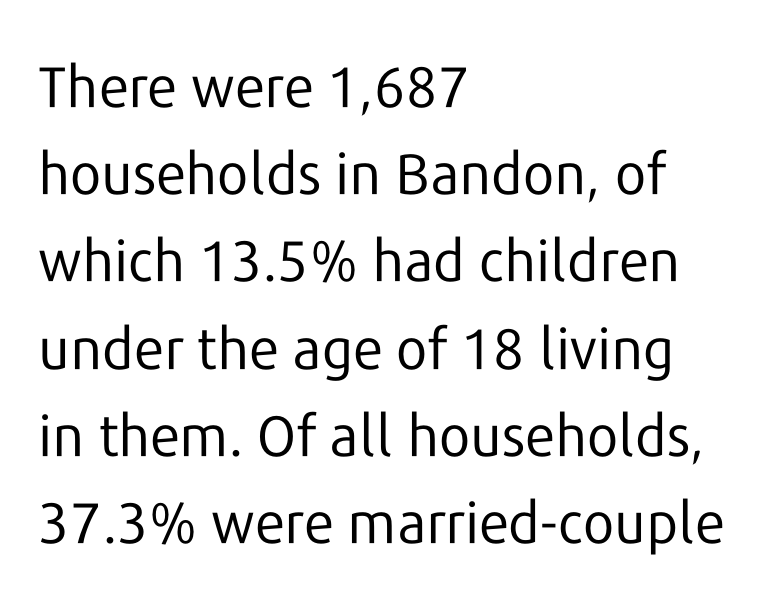
Nothing unusual about the tracking: characters are spaced as the font intends. The passage shown is typed in a proportional face where columns would drift. If you drew a ruler down the left edge, every line would touch it. The vertical gap from one line to the next is medium.
